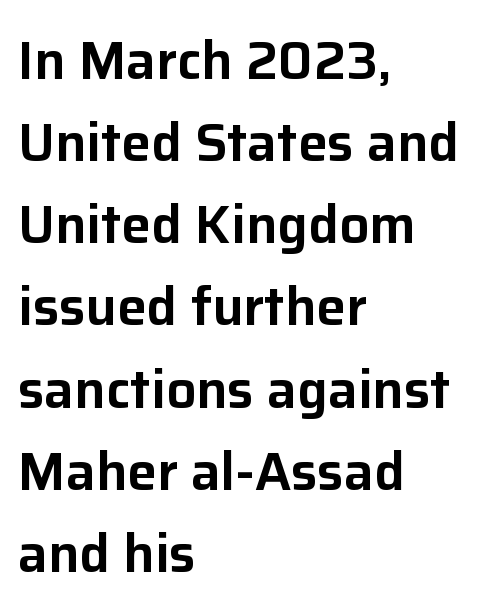
Q: Is the text italic (slanted)? A: No, it is upright.
Q: Is the typeface a serif or a sans-serif typeface? A: Sans-serif.
Q: Is the text underlined? A: No.
Q: How is the paragraph aligned? A: Left-aligned.
Q: Is the spacing between letters normal or unusually wide? A: Normal.
Q: Is the spacing between lines tight, normal or loose? A: Normal.
Q: Width (condensed, normal, or wide)? A: Normal.
Q: Stroke contrast? A: Low.
Q: x-height? A: Medium.
Q: Monospaced? A: No.
